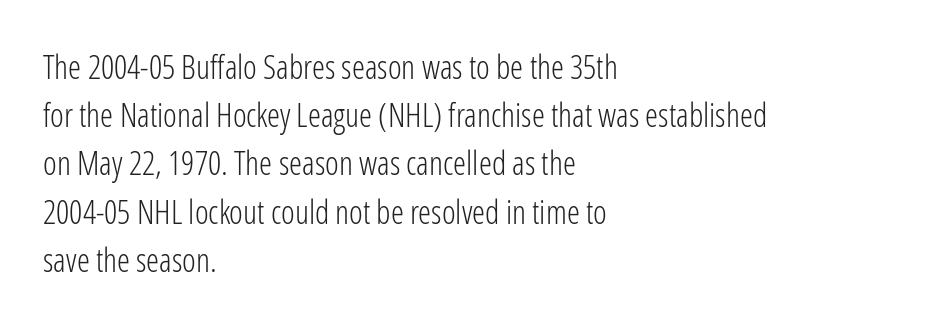
{"serif": "no", "italic": "no", "bold": "no", "weight": "light", "width": "condensed", "stroke_contrast": "low", "x_height": "medium", "monospaced": "no", "underline": "no", "align": "left", "line_spacing": "normal", "line_spacing_ratio": 1.46, "letter_spacing": "normal", "letter_spacing_em": 0.0, "glyph_px": 33}
